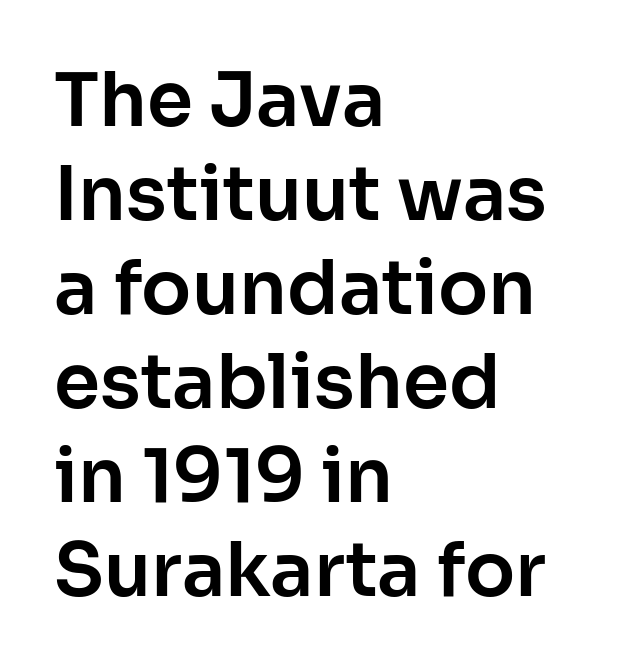
Think of a printed novel: that variable character pitch is what you see here. This sample keeps an unexceptional amount of space between lines. Rendered with straight, roman letterforms. Between one letter and the next there's only the usual sliver of space. This sample uses a sans-serif face. This rendering uses left alignment, leaving the right contour irregular.
